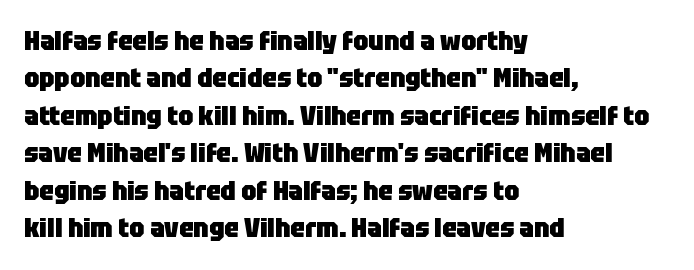
{"italic": "no", "bold": "yes", "underline": "no", "align": "left", "line_spacing": "normal", "line_spacing_ratio": 1.44, "letter_spacing": "normal", "letter_spacing_em": 0.0, "glyph_px": 26}
